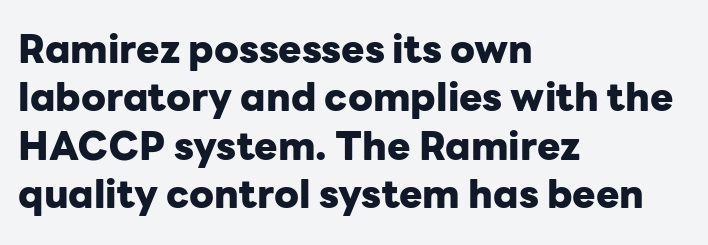
The face used here is proportionally spaced, like ordinary book or web type. Notice how the stems are strictly vertical — no italics here. This is heavy type, rendered in bold. Letterform terminals end flat and unadorned throughout the passage. The text block is weighted toward the left margin, trailing off unevenly rightward. Words appear dense and cohesive because spacing is normal.
